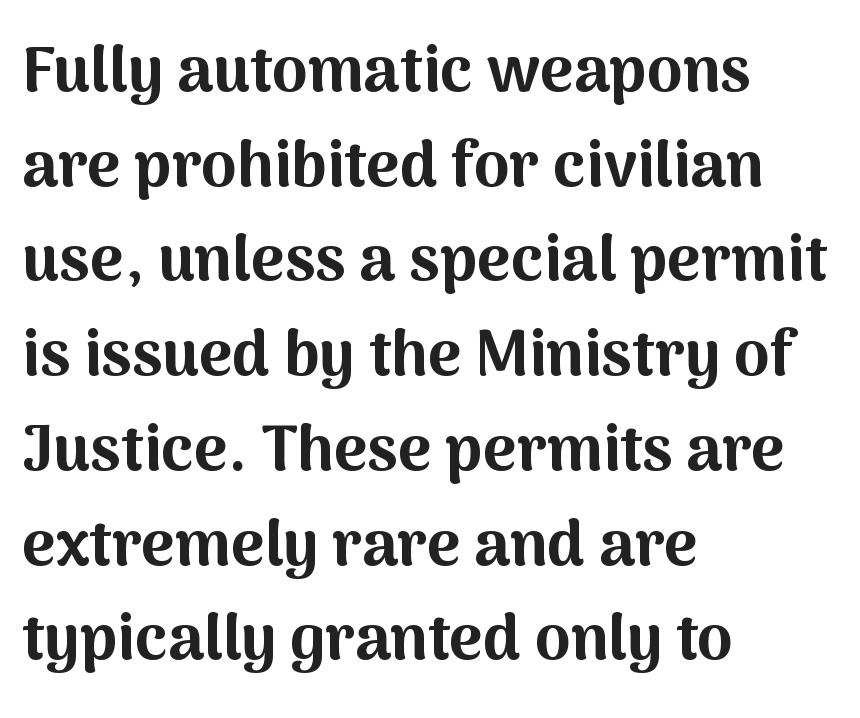
A student would call this left alignment; a typographer would say flush left, rag right. Compared with typical paragraphs, the rows here are spaced about the same. Compared with typical body copy, the letter spacing here is the same. The glyphs have the mass of a bold cut. The words here are not underlined.
